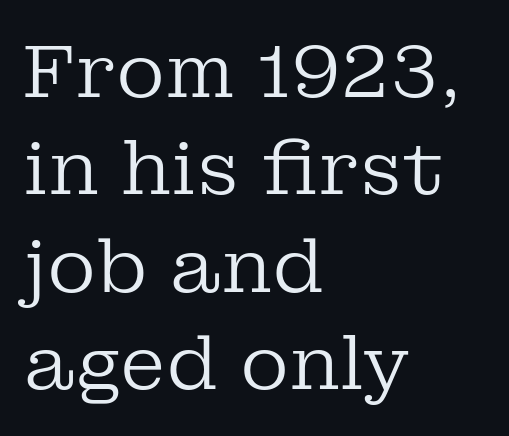
{"serif": "yes", "italic": "no", "bold": "no", "weight": "regular", "width": "normal", "stroke_contrast": "low", "x_height": "medium", "monospaced": "no", "underline": "no", "align": "left", "line_spacing": "normal", "line_spacing_ratio": 1.3, "letter_spacing": "normal", "letter_spacing_em": 0.0, "glyph_px": 75}
